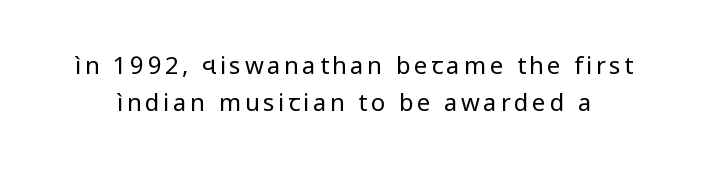
Baseline-to-baseline distance is the conventional proportion of letter height. The passage shown is not underscored anywhere. Every character sits straight up, as roman type does. Summary of weight: not heavy and not bold.
